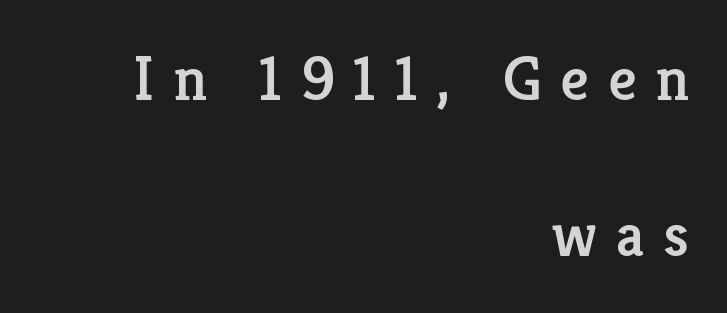
Q: Is the text italic (slanted)? A: No, it is upright.
Q: Is the typeface a serif or a sans-serif typeface? A: Serif.
Q: Is the text underlined? A: No.
Q: How is the paragraph aligned? A: Right-aligned.
Q: Is the spacing between letters normal or unusually wide? A: Unusually wide.
Q: Is the spacing between lines tight, normal or loose? A: Loose.
Q: Width (condensed, normal, or wide)? A: Normal.
Q: Stroke contrast? A: Low.
Q: x-height? A: Medium.
Q: Monospaced? A: No.
